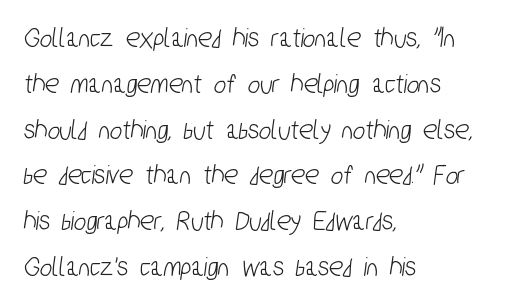
{"serif": "no", "width": "condensed", "stroke_contrast": "low", "x_height": "medium", "monospaced": "no", "underline": "no", "align": "left", "line_spacing": "normal", "line_spacing_ratio": 1.58, "letter_spacing": "normal", "letter_spacing_em": 0.0, "glyph_px": 29}
